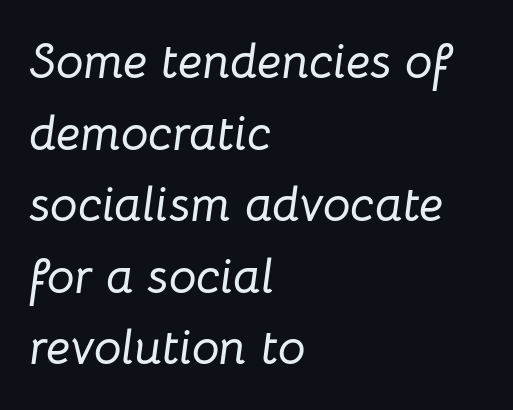
The image shows 49 px text type, italic (leaning right); set left-aligned, normal line spacing (1.46x), normal letter spacing, not underlined; low stroke contrast and a medium x-height.
